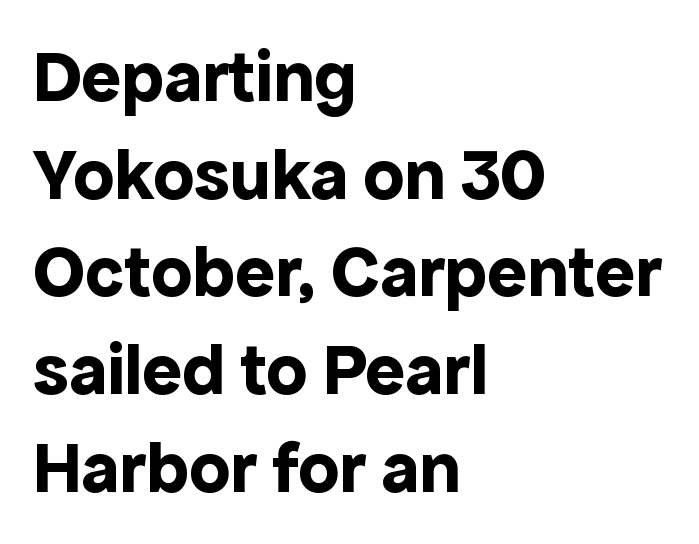
The image shows 74 px bold sans-serif type, upright; set left-aligned, normal line spacing (1.32x), normal letter spacing, not underlined; a medium x-height.
